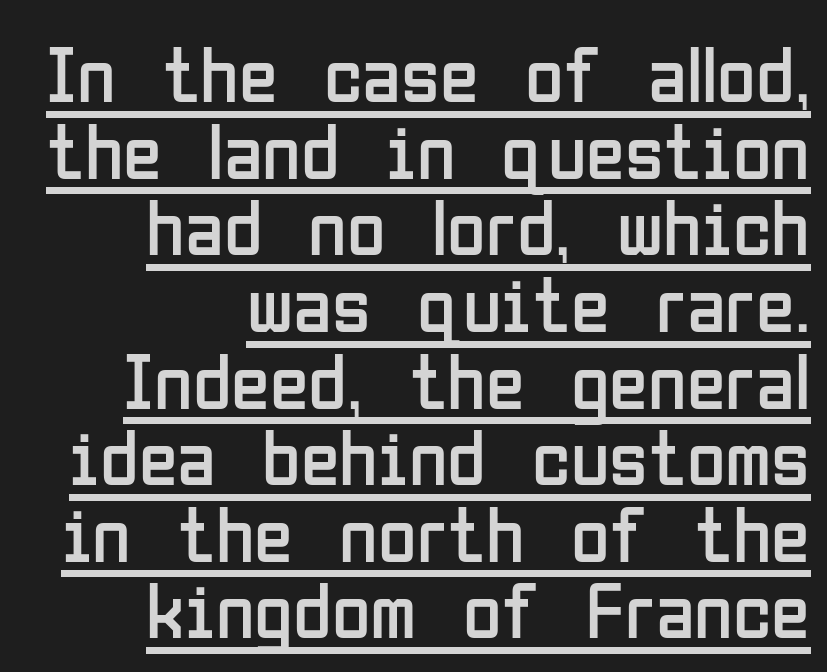
Q: Is the text bold? A: No.
Q: Is the text italic (slanted)? A: No, it is upright.
Q: Is the typeface a serif or a sans-serif typeface? A: Sans-serif.
Q: Is the text underlined? A: Yes.
Q: How is the paragraph aligned? A: Right-aligned.
Q: Is the spacing between letters normal or unusually wide? A: Normal.
Q: Is the spacing between lines tight, normal or loose? A: Tight.
Q: Width (condensed, normal, or wide)? A: Condensed.
Q: Stroke contrast? A: Low.
Q: x-height? A: Medium.
Q: Monospaced? A: No.
